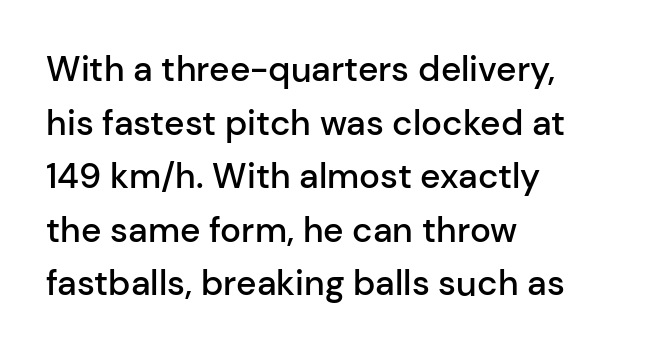
Line spacing here is normal. Just letters on the line, the space beneath them empty. These lines were composed using upright roman letters. The lines in this sample share a left origin and differ only in where they stop. Examine the stroke ends and you'll find no serifs.
